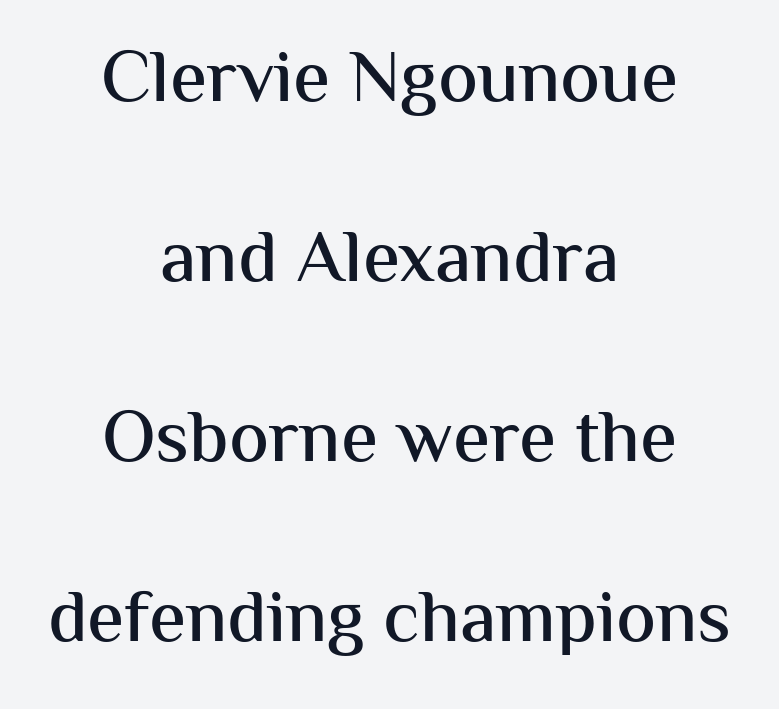
The image shows 75 px sans-serif type, upright; set centered, loose line spacing (2.4x), normal letter spacing, not underlined; medium stroke contrast and a medium x-height.
